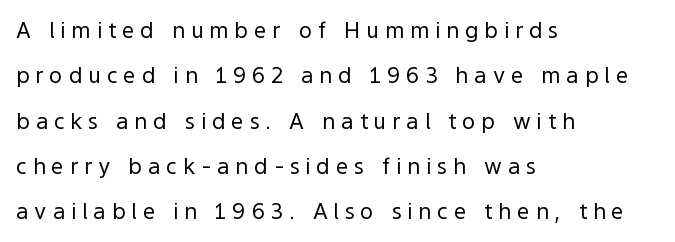
The image shows 22 px text type, upright; set left-aligned, loose line spacing (2.06x), unusually wide letter spacing (+0.27 em), not underlined.
